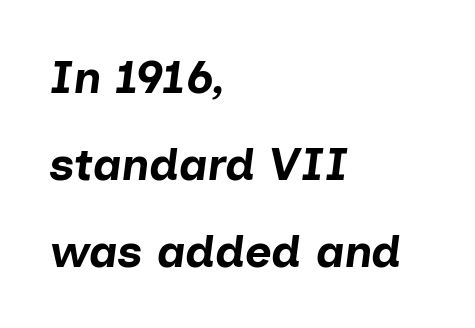
Note the varied advance widths — an 'i' is clearly narrower than an 'm'. Words float on clear page, feet unadorned. Here the glyphs are tracked normally, forming tight word shapes. Every character sits at an angle, as italics do. The strokes are fattened all the way to bold. One-word summary of the alignment: left.
